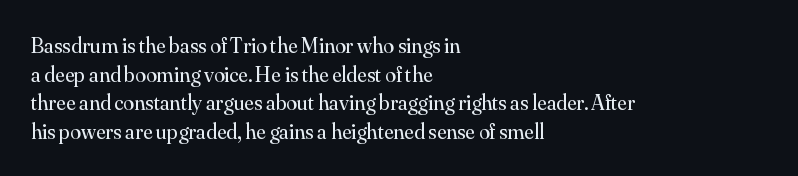
Q: Is the text bold? A: No.
Q: Is the text italic (slanted)? A: No, it is upright.
Q: Is the text underlined? A: No.
Q: How is the paragraph aligned? A: Left-aligned.
Q: Is the spacing between letters normal or unusually wide? A: Normal.
Q: Is the spacing between lines tight, normal or loose? A: Normal.
